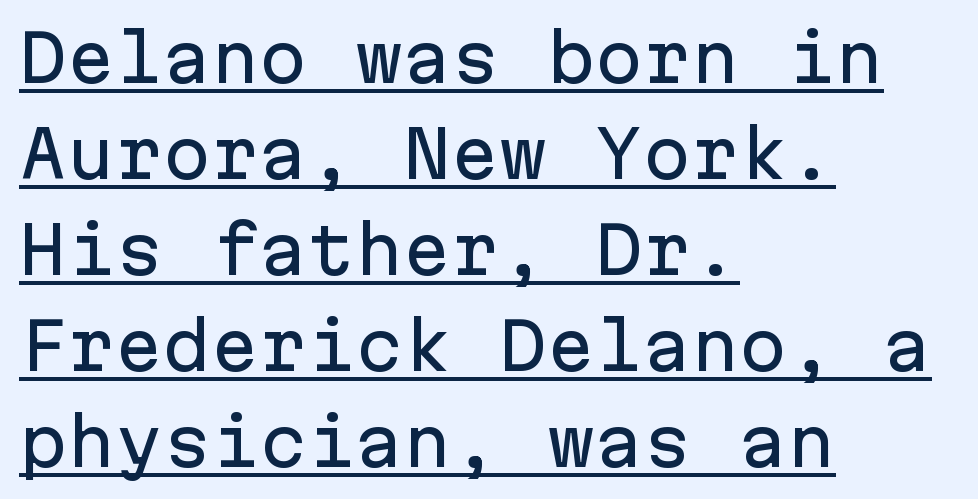
Q: Is the text italic (slanted)? A: No, it is upright.
Q: Is the typeface a serif or a sans-serif typeface? A: Sans-serif.
Q: Is the text underlined? A: Yes.
Q: How is the paragraph aligned? A: Left-aligned.
Q: Is the spacing between letters normal or unusually wide? A: Normal.
Q: Is the spacing between lines tight, normal or loose? A: Normal.
Q: Width (condensed, normal, or wide)? A: Normal.
Q: Stroke contrast? A: Low.
Q: x-height? A: Medium.
Q: Monospaced? A: Yes.
